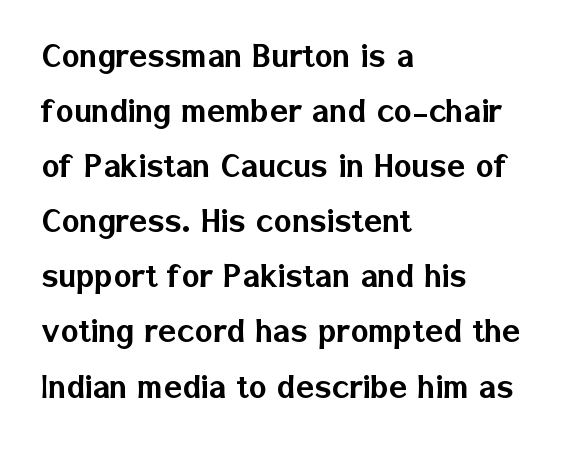
{"serif": "no", "italic": "no", "width": "normal", "stroke_contrast": "low", "x_height": "medium", "monospaced": "no", "underline": "no", "align": "left", "line_spacing": "normal", "line_spacing_ratio": 1.45, "letter_spacing": "normal", "letter_spacing_em": 0.0, "glyph_px": 38}
